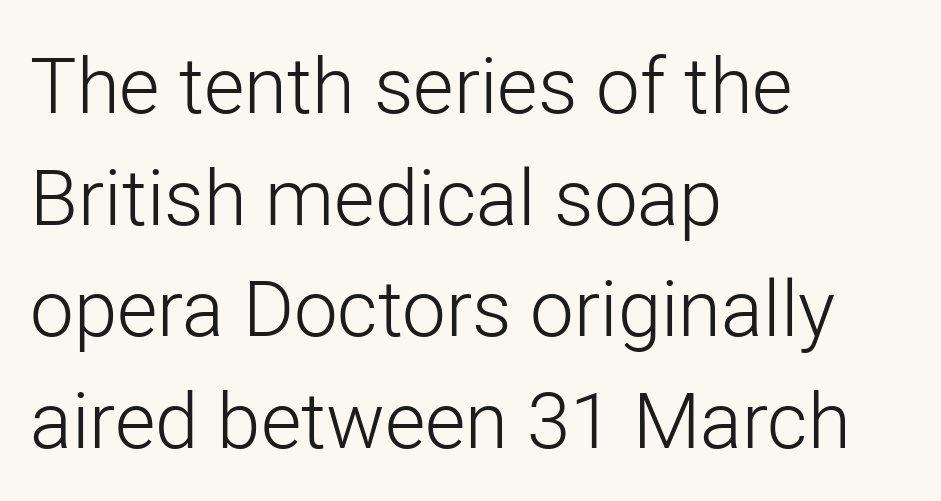
The image shows 78 px light sans-serif type, upright; set left-aligned, normal line spacing (1.43x), normal letter spacing, not underlined; low stroke contrast and a medium x-height.
